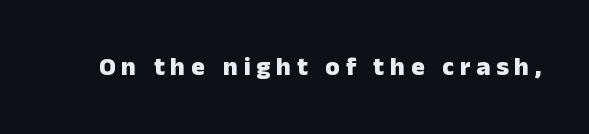
A dark, heavy texture on the line: the type is bold. The face used here is rendered with a markedly widened letterfit. Clear beneath every line of the passage. No italicization has been applied; the sample stays upright.
